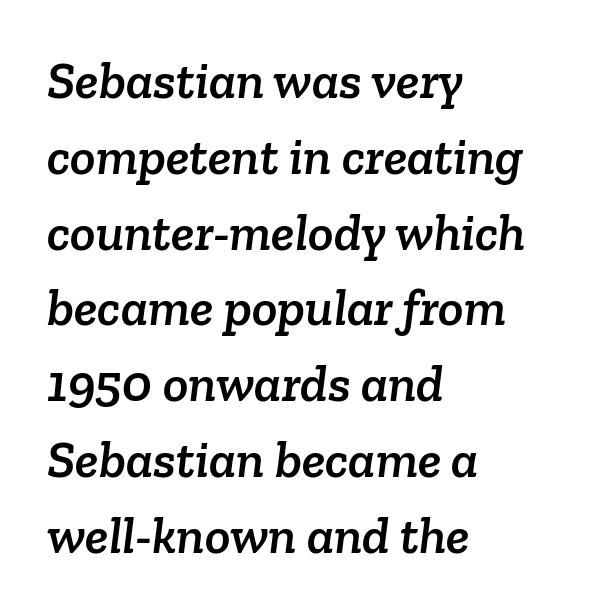
Notice how descenders clear the ascenders below comfortably — that's standard leading. These lines stack with their left ends in a neat column. Each row of text sits above clean, open space. How are the letters spaced? Ordinarily, with no added tracking. You could not count columns in this text — the font is proportionally spaced.
